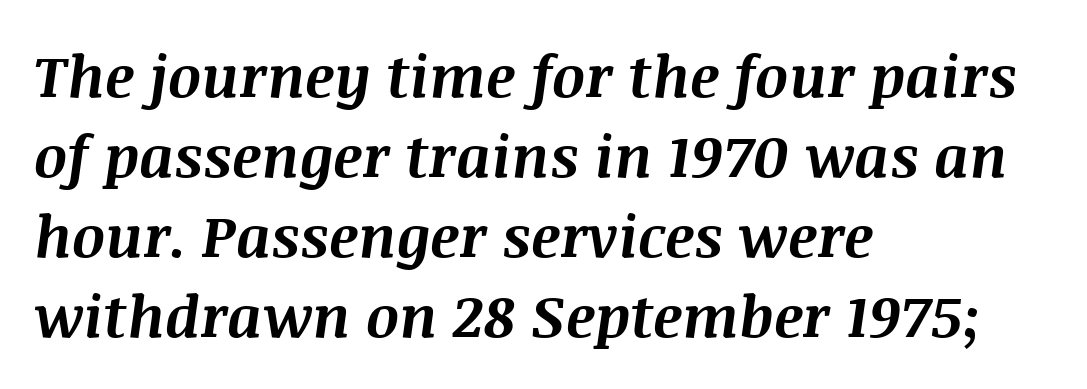
The ragged edge is on the right, which tells us the setting is flush left. Each letter keeps its own natural width here, so spacing adapts to shape. Leading matches the norm, producing a regular column. The rendering applies a slant to the glyphs.
